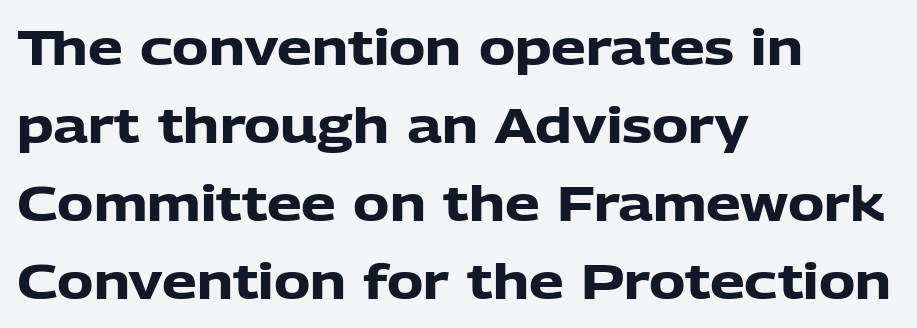
In terms of letterspacing, this is plain default setting. These lines were composed using upright roman letters. The designer went with a sans here, leaving each stem footless. Left-aligned paragraph, ragged on the right. Character widths vary here, with narrow letters taking less room than wide ones.
